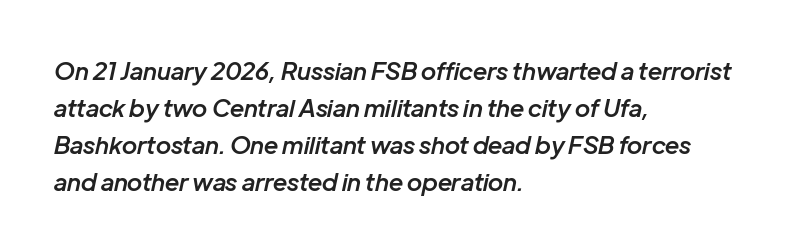
The image shows 24 px text type, italic (leaning right); set left-aligned, normal line spacing (1.54x), normal letter spacing, not underlined.
